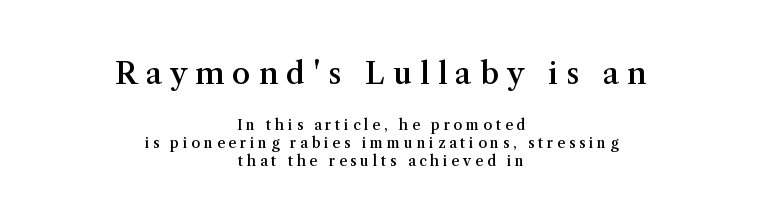
{"serif": "yes", "italic": "no", "bold": "semi", "weight": "semibold", "width": "normal", "stroke_contrast": "medium", "x_height": "medium", "monospaced": "no", "underline": "no", "align": "center", "line_spacing": "normal", "line_spacing_ratio": 1.27, "letter_spacing": "wide", "letter_spacing_em": 0.27, "larger_block": "first", "size_ratio": 2.14, "glyph_px": 30}
